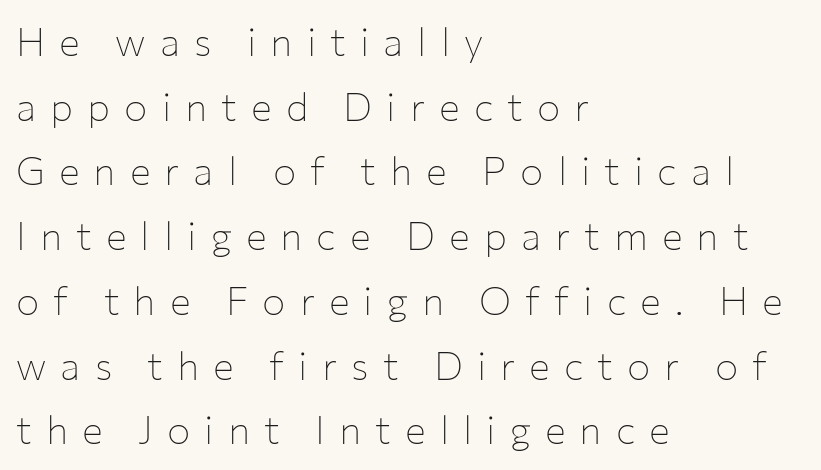
{"serif": "no", "italic": "no", "bold": "no", "weight": "thin", "width": "normal", "stroke_contrast": "low", "x_height": "medium", "monospaced": "no", "underline": "no", "align": "left", "line_spacing": "normal", "line_spacing_ratio": 1.66, "letter_spacing": "wide", "letter_spacing_em": 0.36, "glyph_px": 39}
